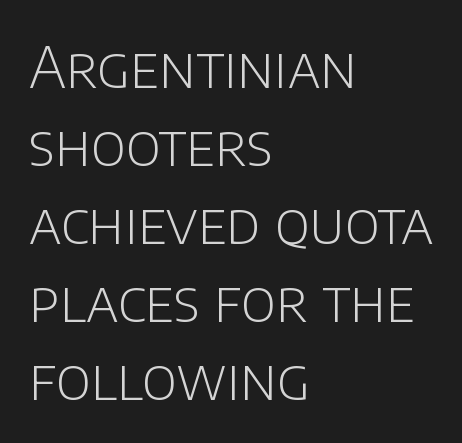
{"serif": "no", "italic": "no", "bold": "no", "weight": "light", "width": "normal", "stroke_contrast": "low", "x_height": "large", "monospaced": "no", "underline": "no", "align": "left", "line_spacing": "normal", "line_spacing_ratio": 1.37, "letter_spacing": "normal", "letter_spacing_em": 0.0, "glyph_px": 57}
